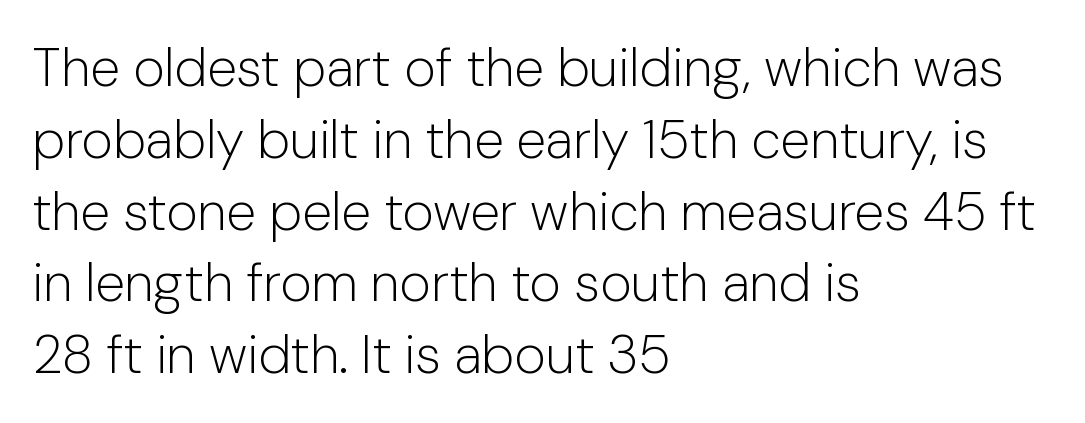
Inter-character spacing is left at the font's built-in metrics. Note the varied advance widths — an 'i' is clearly narrower than an 'm'. The gap between lines stays unmarked. In CSS terms this would be text-align: left.
